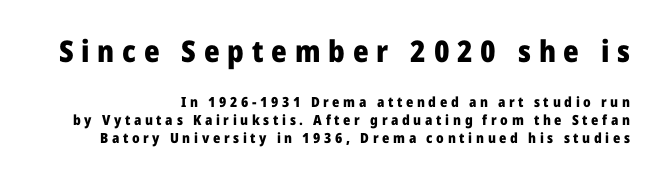
The type sits square on the baseline with zero lean. Is the lower block the larger one? No — the upper block carries the bigger type. The area under the type is left untouched. In terms of letterform style, serifs are entirely absent. Summary of vertical rhythm: regular, with standard interline spacing. Its strokes are broad and dark, the hallmark of bold type.
